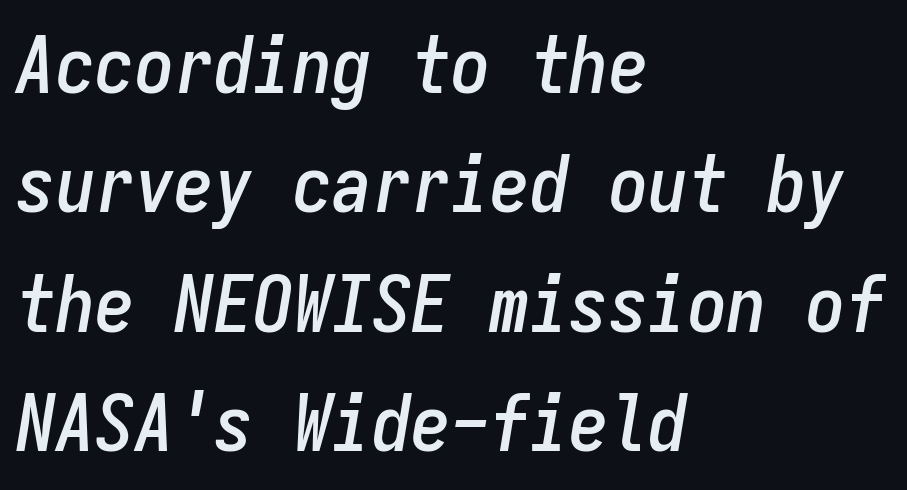
You could count columns in this text — the font is strictly monospaced. The vertical gap from one line to the next is medium. An italicized treatment has been applied to the whole sample. Inter-character spacing is left at the font's built-in metrics. Alignment: flush left.
